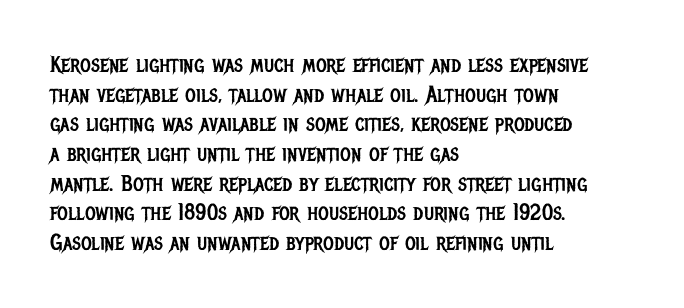
The image shows 23 px text type, upright; set left-aligned, normal line spacing (1.29x), normal letter spacing, not underlined.
